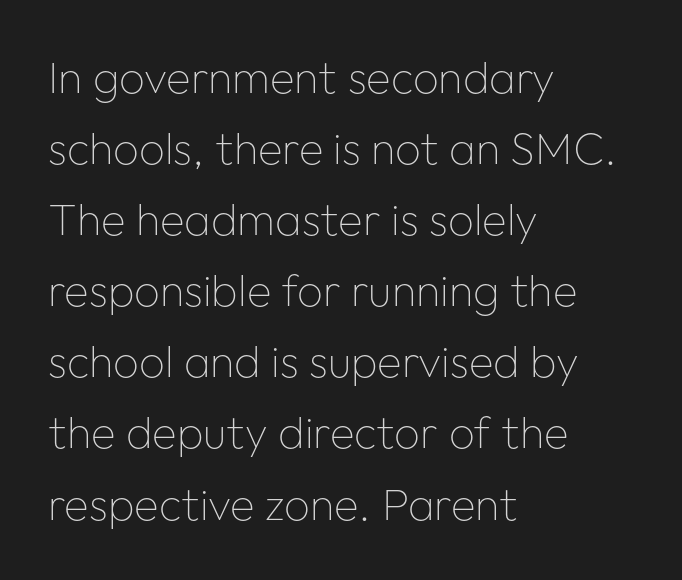
{"serif": "no", "italic": "no", "bold": "no", "weight": "thin", "width": "normal", "stroke_contrast": "low", "x_height": "medium", "monospaced": "no", "underline": "no", "align": "left", "line_spacing": "normal", "line_spacing_ratio": 1.58, "letter_spacing": "normal", "letter_spacing_em": 0.0, "glyph_px": 45}
